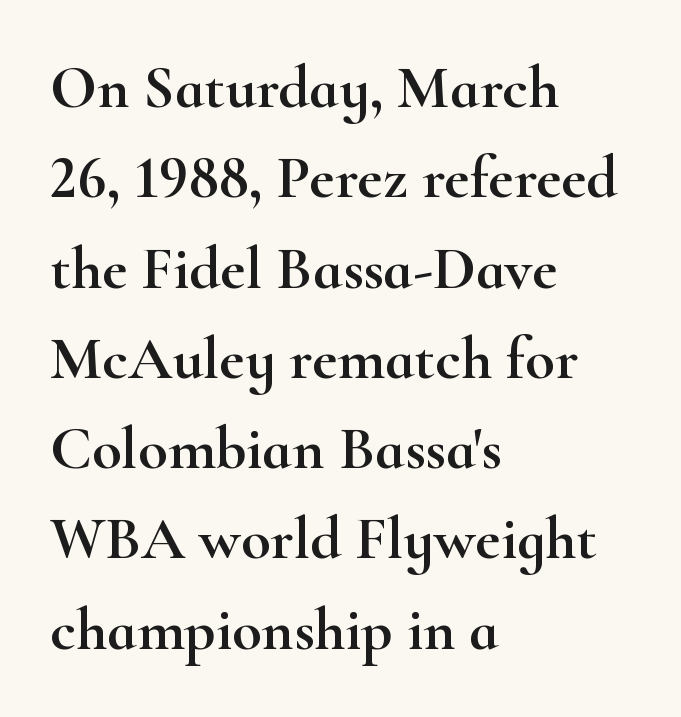
The image shows 61 px wide serif type, upright; set left-aligned, normal line spacing (1.48x), normal letter spacing, not underlined; high stroke contrast and a small x-height.
